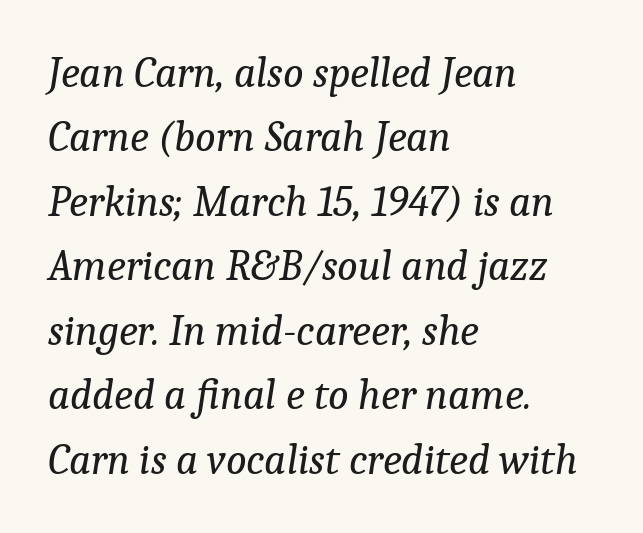
The image shows 43 px regular-weight serif type, italic (leaning right); set left-aligned, normal line spacing (1.5x), normal letter spacing, not underlined; low stroke contrast and a medium x-height.
